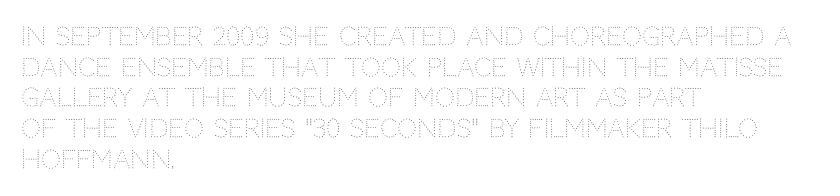
The image shows 25 px text type, upright; set left-aligned, line spacing 1.23x, normal letter spacing, not underlined.
